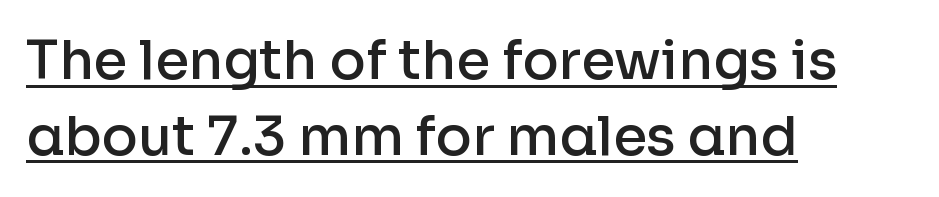
{"serif": "no", "italic": "no", "bold": "semi", "weight": "semibold", "width": "normal", "stroke_contrast": "low", "x_height": "medium", "monospaced": "no", "underline": "yes", "align": "left", "line_spacing": "normal", "line_spacing_ratio": 1.4, "letter_spacing": "normal", "letter_spacing_em": 0.0, "glyph_px": 54}
